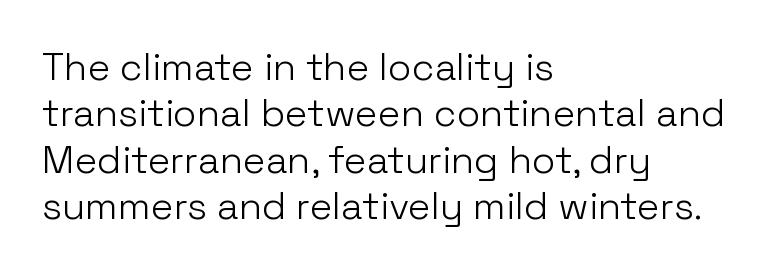
The type is set solid horizontally, with unmodified tracking. The rendering anchors every line to the left-hand side. Each row of text sits above clean, open space. Note: no serifs on the glyphs.
